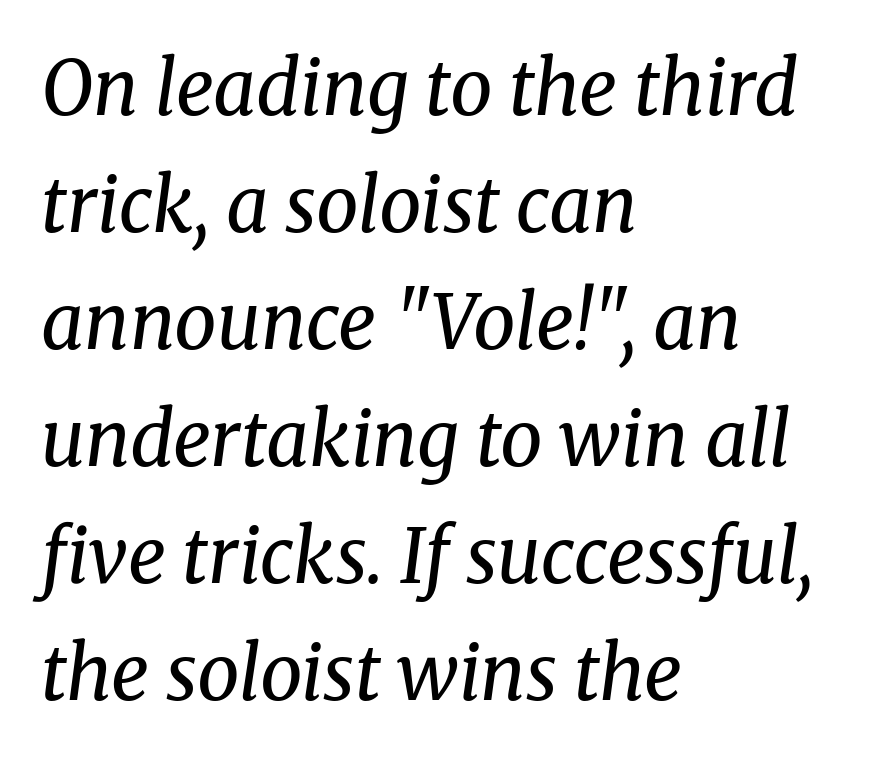
Q: Is the text bold? A: No.
Q: Is the text italic (slanted)? A: Yes, it leans right by about 8 degrees.
Q: Is the typeface a serif or a sans-serif typeface? A: Serif.
Q: Is the text underlined? A: No.
Q: How is the paragraph aligned? A: Left-aligned.
Q: Is the spacing between letters normal or unusually wide? A: Normal.
Q: Is the spacing between lines tight, normal or loose? A: Normal.
Q: Width (condensed, normal, or wide)? A: Normal.
Q: Stroke contrast? A: Medium.
Q: x-height? A: Medium.
Q: Monospaced? A: No.
